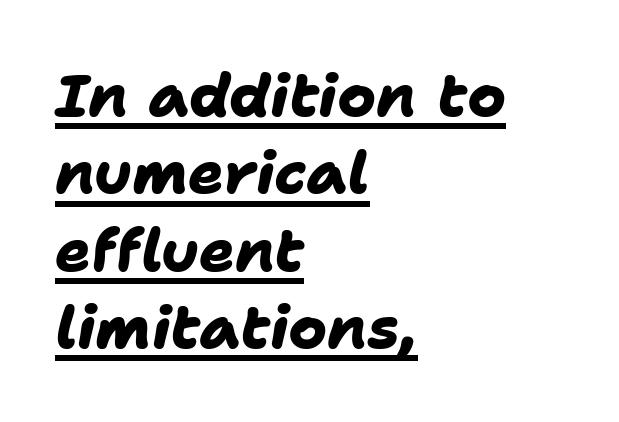
{"serif": "no", "bold": "yes", "weight": "heavy", "width": "normal", "stroke_contrast": "low", "x_height": "medium", "monospaced": "no", "underline": "yes", "align": "left", "line_spacing": "normal", "line_spacing_ratio": 1.31, "letter_spacing": "normal", "letter_spacing_em": 0.0, "glyph_px": 59}
